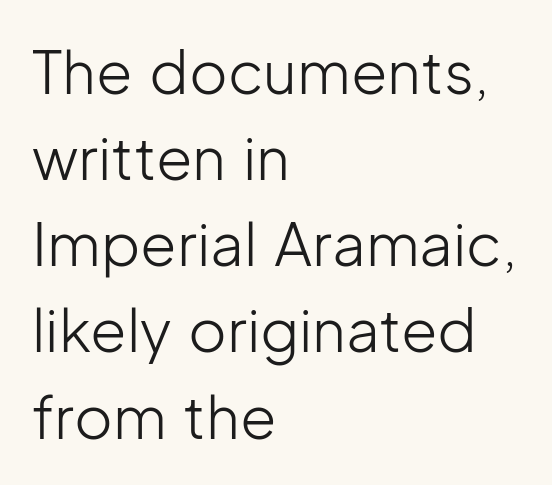
Q: Is the text bold? A: No.
Q: Is the text italic (slanted)? A: No, it is upright.
Q: Is the typeface a serif or a sans-serif typeface? A: Sans-serif.
Q: Is the text underlined? A: No.
Q: How is the paragraph aligned? A: Left-aligned.
Q: Is the spacing between letters normal or unusually wide? A: Normal.
Q: Is the spacing between lines tight, normal or loose? A: Normal.
Q: Width (condensed, normal, or wide)? A: Normal.
Q: Stroke contrast? A: Low.
Q: x-height? A: Medium.
Q: Monospaced? A: No.
